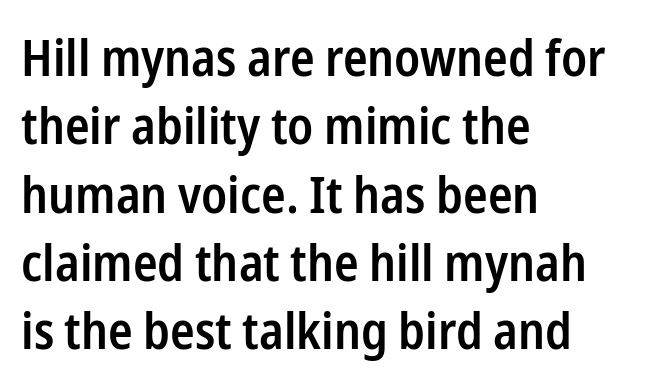
Regarding leading, the lines here are spaced in the standard way. Typesetter's note: demi weight, one step under bold. Unlike a traditional serif, this face leaves its strokes unadorned. Unlike italic type, these characters show no tilt at all. Character widths vary here, with narrow letters taking less room than wide ones.
